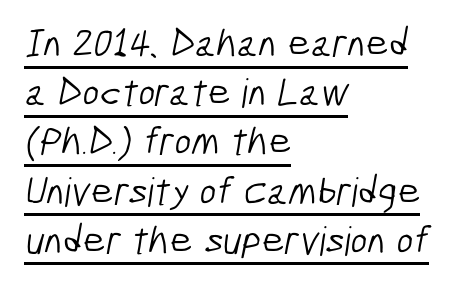
The image shows 40 px light, condensed sans-serif type; set left-aligned, line spacing 1.23x, normal letter spacing, underlined; low stroke contrast and a medium x-height.
